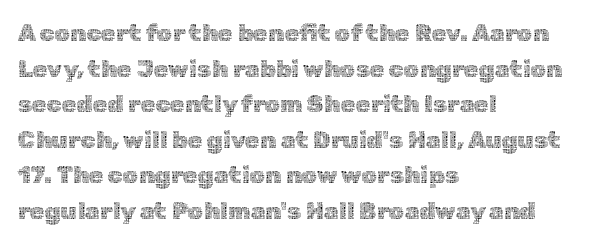
No italicization has been applied; the sample stays upright. Each line starts at the same left margin while the right side varies. Weight: regular or lighter. Compared with typical paragraphs, the rows here are spaced about the same. No extra tracking has been applied to these lines. Any mark beneath the type? The region is blank.
